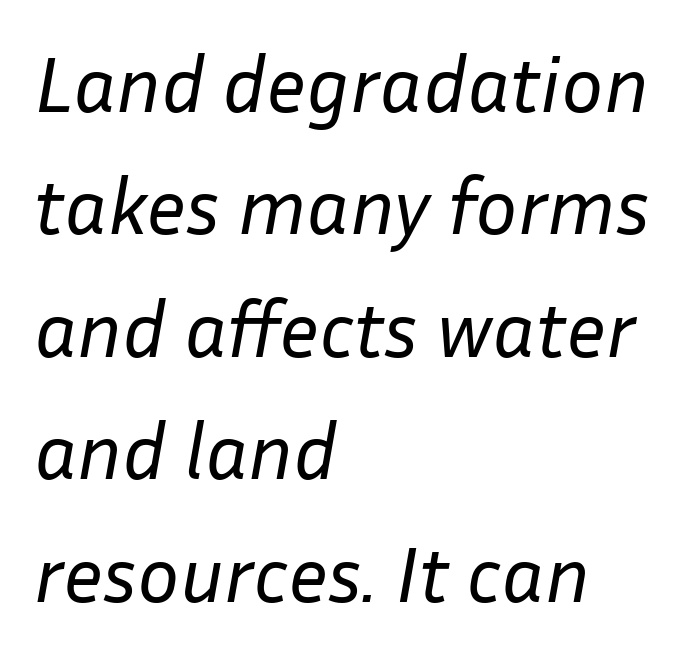
The letters sit at their default tracking, neither squeezed nor spread. If you measured baseline to baseline, you'd find a middling distance. A typesetter would call this proportional, since set widths differ per character. Does the copy run flush right? No — it runs flush left.
